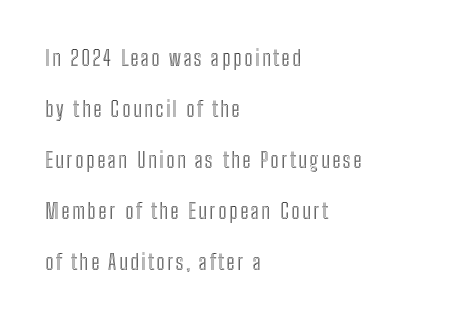
The font's upright variant was chosen for this text. Line spacing here is loose. Bare-footed words on every line. The passage is arranged the way most books set body copy — flush left.
